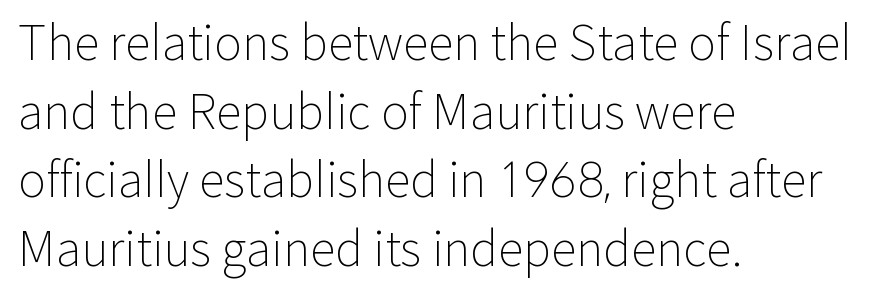
Q: Is the text bold? A: No.
Q: Is the text italic (slanted)? A: No, it is upright.
Q: Is the typeface a serif or a sans-serif typeface? A: Sans-serif.
Q: Is the text underlined? A: No.
Q: How is the paragraph aligned? A: Left-aligned.
Q: Is the spacing between letters normal or unusually wide? A: Normal.
Q: Is the spacing between lines tight, normal or loose? A: Normal.
Q: Width (condensed, normal, or wide)? A: Normal.
Q: Stroke contrast? A: Low.
Q: x-height? A: Medium.
Q: Monospaced? A: No.
